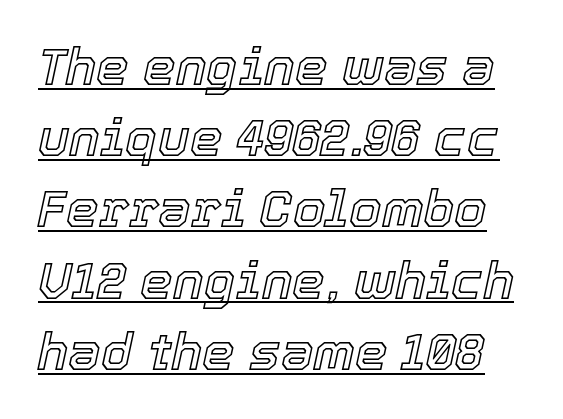
The image shows 52 px text type, italic (leaning right); set normal line spacing (1.37x), normal letter spacing, underlined; a medium x-height.
